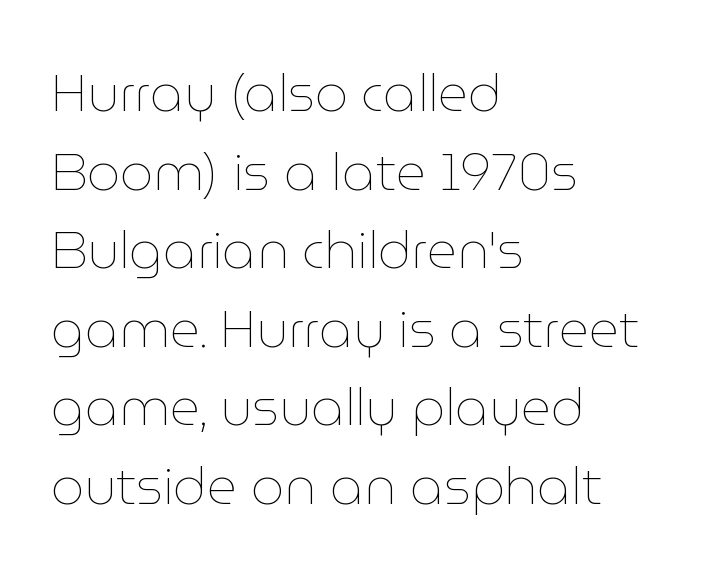
Q: Is the text bold? A: No.
Q: Is the text italic (slanted)? A: No, it is upright.
Q: Is the text underlined? A: No.
Q: How is the paragraph aligned? A: Left-aligned.
Q: Is the spacing between letters normal or unusually wide? A: Normal.
Q: Is the spacing between lines tight, normal or loose? A: Normal.
Q: Width (condensed, normal, or wide)? A: Normal.
Q: Stroke contrast? A: Low.
Q: x-height? A: Medium.
Q: Monospaced? A: No.
